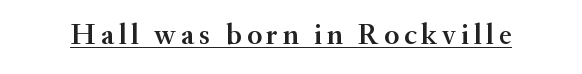
The words here are underlined. Its strokes are somewhat broadened, the hallmark of semibold type. A typesetter would label this face a serif. Every character sits straight up, as roman type does.
